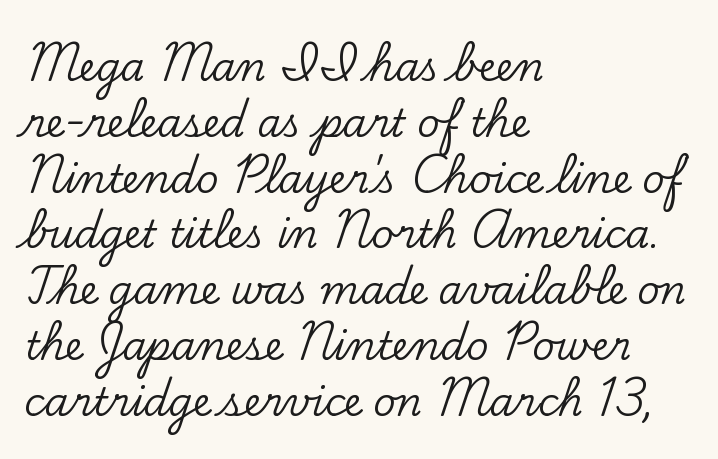
Q: Is the text italic (slanted)? A: Yes.
Q: Is the typeface a serif or a sans-serif typeface? A: Serif.
Q: Is the text underlined? A: No.
Q: How is the paragraph aligned? A: Left-aligned.
Q: Is the spacing between letters normal or unusually wide? A: Normal.
Q: Is the spacing between lines tight, normal or loose? A: Normal.
Q: Width (condensed, normal, or wide)? A: Normal.
Q: Stroke contrast? A: Low.
Q: x-height? A: Small.
Q: Monospaced? A: No.
